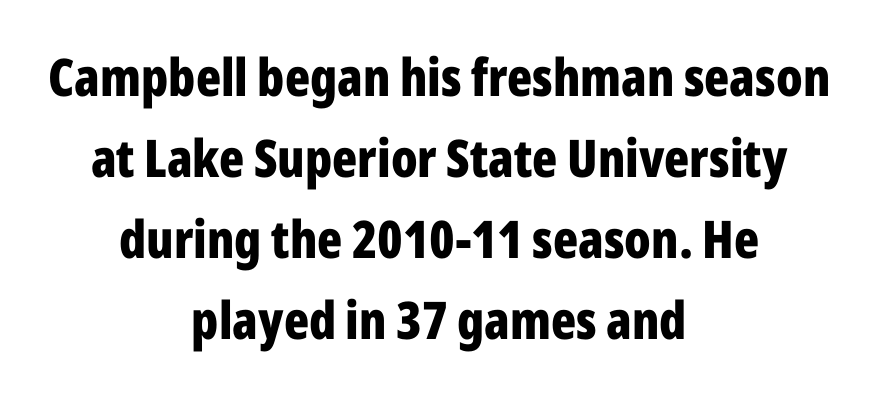
Note the varied advance widths — an 'i' is clearly narrower than an 'm'. The letters stand upright; this is a roman face. The compositor balanced each line on the midline. In terms of letterspacing, this is plain default setting. Letterform terminals end flat and unadorned throughout the passage. The vertical gap from one line to the next is medium.
